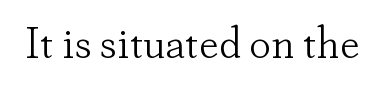
These glyphs show unthickened strokes, regular width or finer. Every character sits straight up, as roman type does. The specimen omits any rule beneath the text block's lines. Is this a sans? No — the strokes have serifs. The letters advance in unequal steps, a hallmark of proportional type.
